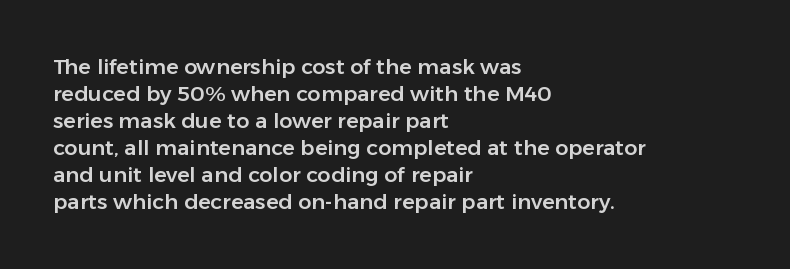
The letters stand straight up with perfectly vertical stems. Tracking here is standard; glyphs follow each other at the usual distance. Whoever set this chose a conventional vertical rhythm. The paragraph has a hard left edge and a soft right edge. Has an underline been added? It has not.
